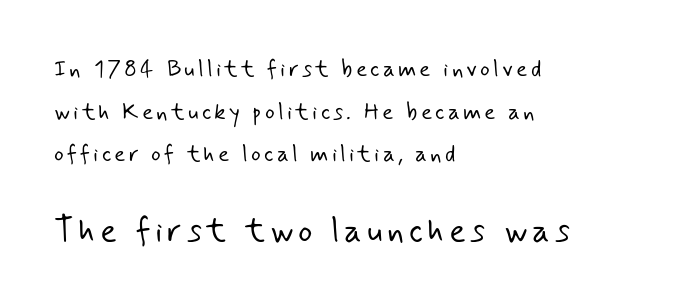
The image shows 34 px light sans-serif type; set left-aligned, line spacing 1.85x, not underlined; the second (bottom) block is 1.48x larger; low stroke contrast and a small x-height.
